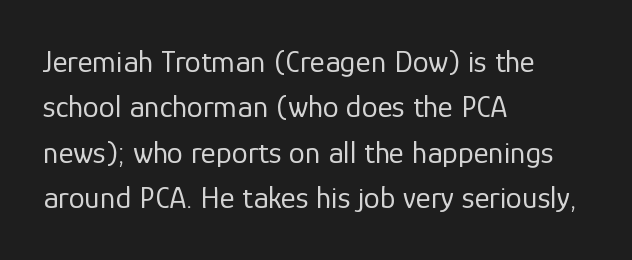
Q: Is the text bold? A: No.
Q: Is the text italic (slanted)? A: No, it is upright.
Q: Is the typeface a serif or a sans-serif typeface? A: Sans-serif.
Q: Is the text underlined? A: No.
Q: How is the paragraph aligned? A: Left-aligned.
Q: Is the spacing between letters normal or unusually wide? A: Normal.
Q: Is the spacing between lines tight, normal or loose? A: Normal.
Q: Width (condensed, normal, or wide)? A: Normal.
Q: Stroke contrast? A: Low.
Q: x-height? A: Medium.
Q: Monospaced? A: No.
